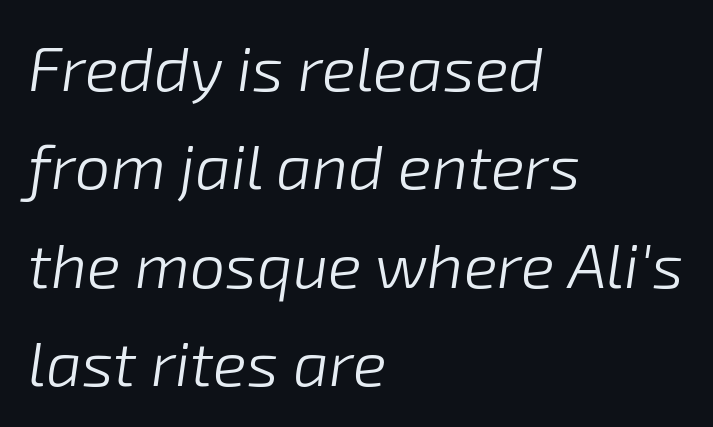
{"italic": "yes", "lean": "right", "slant_degrees": 8, "bold": "no", "weight": "light", "width": "normal", "stroke_contrast": "low", "x_height": "medium", "monospaced": "no", "underline": "no", "align": "left", "line_spacing": "normal", "line_spacing_ratio": 1.56, "letter_spacing": "normal", "letter_spacing_em": 0.0, "glyph_px": 63}
